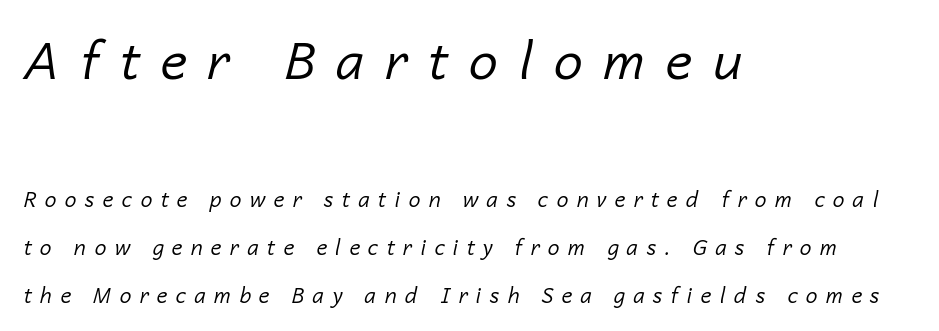
The baseline area is clear. Summary of weight: not heavy and not bold. Whoever set this chose breathing room over compactness in the vertical rhythm. The rendering uses natural spacing where letterforms have individual widths.
